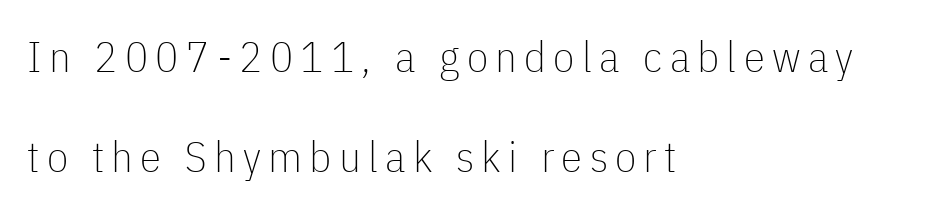
{"serif": "no", "italic": "no", "bold": "no", "weight": "thin", "width": "condensed", "stroke_contrast": "low", "x_height": "medium", "monospaced": "no", "underline": "no", "align": "left", "line_spacing": "loose", "line_spacing_ratio": 2.33, "glyph_px": 43}
